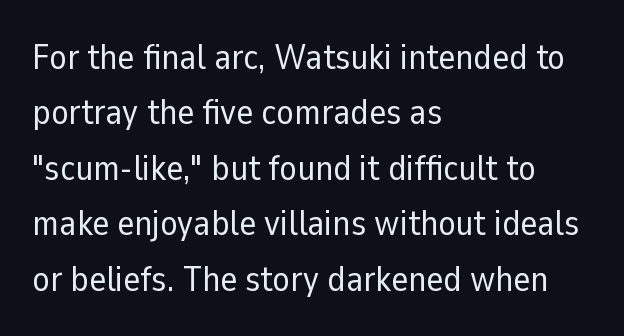
The image shows 36 px regular-weight sans-serif type, upright; set left-aligned, normal line spacing (1.54x), normal letter spacing, not underlined; low stroke contrast and a medium x-height.
